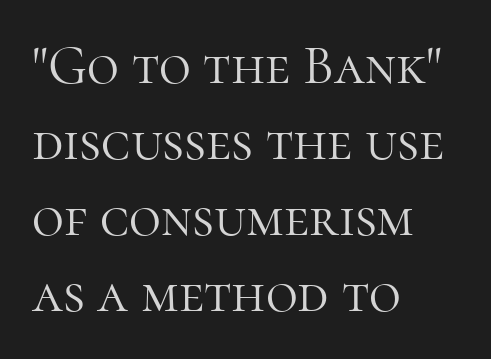
Q: Is the text bold? A: No.
Q: Is the text italic (slanted)? A: No, it is upright.
Q: Is the typeface a serif or a sans-serif typeface? A: Serif.
Q: Is the text underlined? A: No.
Q: How is the paragraph aligned? A: Left-aligned.
Q: Is the spacing between letters normal or unusually wide? A: Normal.
Q: Is the spacing between lines tight, normal or loose? A: Normal.
Q: Width (condensed, normal, or wide)? A: Normal.
Q: Stroke contrast? A: High.
Q: x-height? A: Medium.
Q: Monospaced? A: No.
